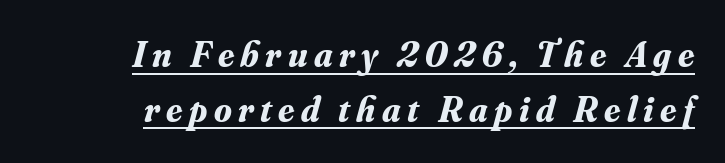
Q: Is the text bold? A: Yes.
Q: Is the text italic (slanted)? A: Yes, it leans right by about 16 degrees.
Q: Is the typeface a serif or a sans-serif typeface? A: Serif.
Q: Is the text underlined? A: Yes.
Q: How is the paragraph aligned? A: Right-aligned.
Q: Is the spacing between lines tight, normal or loose? A: Normal.
Q: Width (condensed, normal, or wide)? A: Normal.
Q: Stroke contrast? A: Medium.
Q: x-height? A: Small.
Q: Monospaced? A: No.
